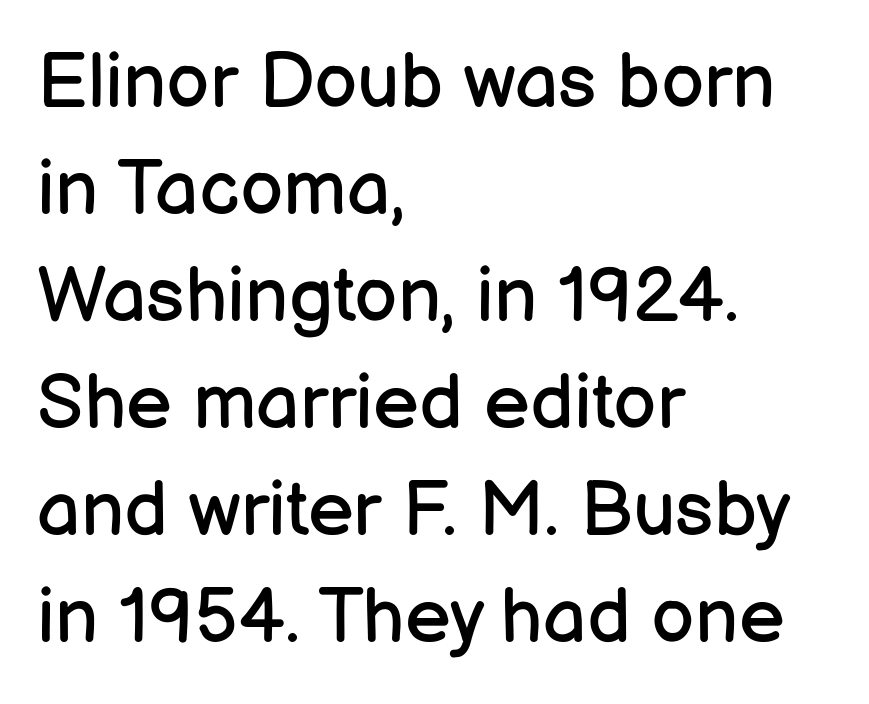
Q: Is the text bold? A: No.
Q: Is the text italic (slanted)? A: No, it is upright.
Q: Is the typeface a serif or a sans-serif typeface? A: Sans-serif.
Q: Is the text underlined? A: No.
Q: How is the paragraph aligned? A: Left-aligned.
Q: Is the spacing between letters normal or unusually wide? A: Normal.
Q: Is the spacing between lines tight, normal or loose? A: Normal.
Q: Width (condensed, normal, or wide)? A: Normal.
Q: Stroke contrast? A: Low.
Q: x-height? A: Medium.
Q: Monospaced? A: No.
